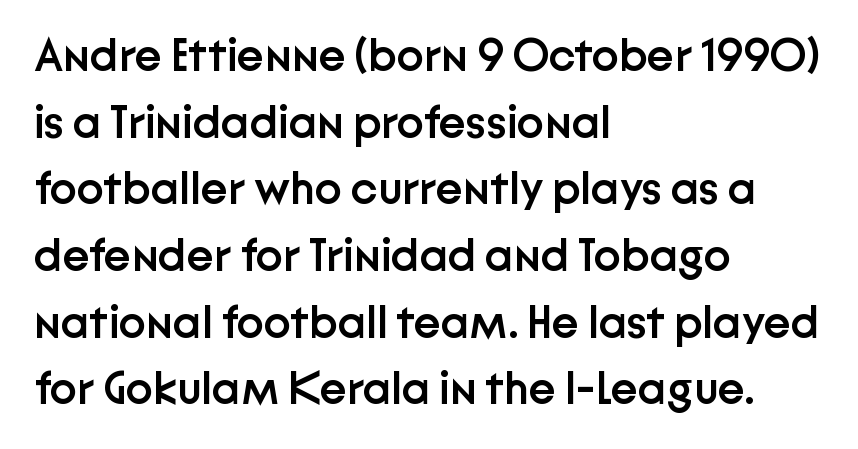
Looks like regular typesetting: each glyph gets only the width it needs. These lines keep a tight, regular rhythm from letter to letter. What's the leading like? Ordinary, nothing unusual. The compositor pushed each line to the left boundary.
